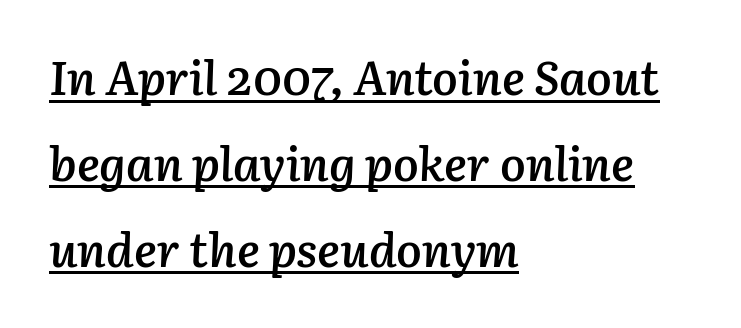
Beneath each row of characters lies a ruled line. Note the varied advance widths — an 'i' is clearly narrower than an 'm'. It's the slanting kind of type. Weight: semibold (demi).
